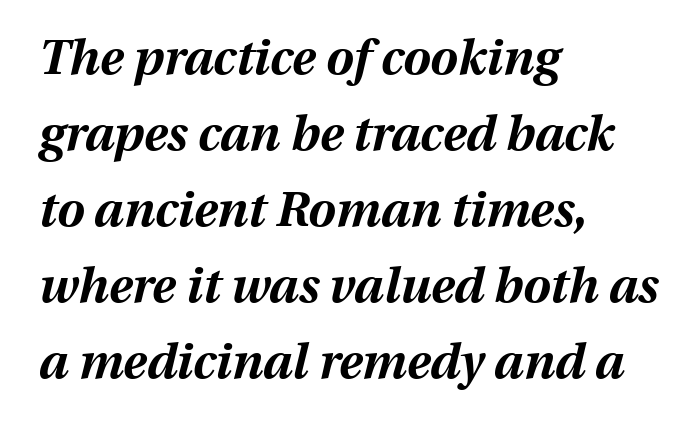
Q: Is the text bold? A: Yes.
Q: Is the text italic (slanted)? A: Yes, it leans right by about 13 degrees.
Q: Is the text underlined? A: No.
Q: How is the paragraph aligned? A: Left-aligned.
Q: Is the spacing between letters normal or unusually wide? A: Normal.
Q: Is the spacing between lines tight, normal or loose? A: Normal.
Q: Width (condensed, normal, or wide)? A: Normal.
Q: Stroke contrast? A: Medium.
Q: x-height? A: Medium.
Q: Monospaced? A: No.
